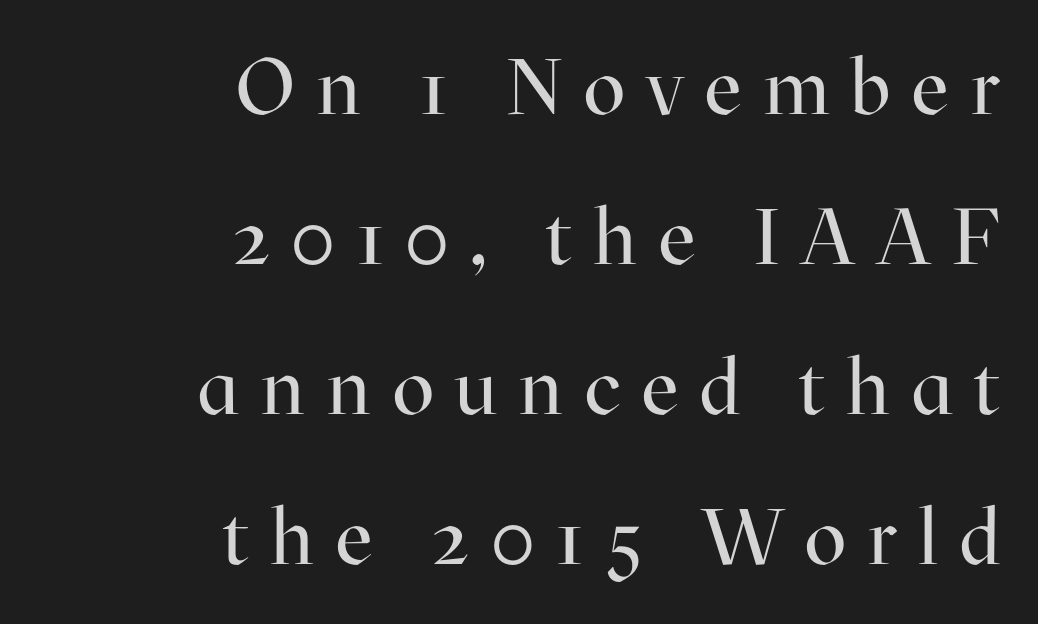
Q: Is the text bold? A: No.
Q: Is the text italic (slanted)? A: No, it is upright.
Q: Is the typeface a serif or a sans-serif typeface? A: Serif.
Q: Is the text underlined? A: No.
Q: How is the paragraph aligned? A: Right-aligned.
Q: Is the spacing between letters normal or unusually wide? A: Unusually wide.
Q: Is the spacing between lines tight, normal or loose? A: Loose.
Q: Width (condensed, normal, or wide)? A: Normal.
Q: Stroke contrast? A: High.
Q: x-height? A: Medium.
Q: Monospaced? A: No.
